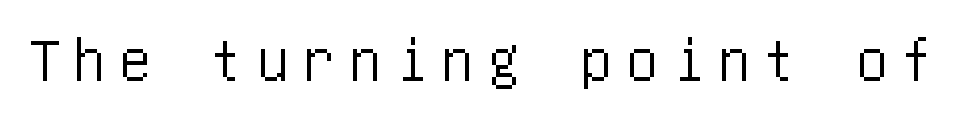
The image shows 64 px condensed sans-serif type, upright; set unusually wide letter spacing (+0.22 em), not underlined; low stroke contrast and a large x-height.
